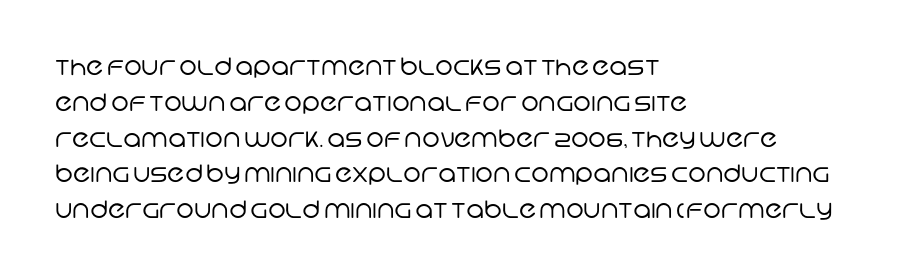
Q: Is the text bold? A: No.
Q: Is the text underlined? A: No.
Q: How is the paragraph aligned? A: Left-aligned.
Q: Is the spacing between letters normal or unusually wide? A: Normal.
Q: Is the spacing between lines tight, normal or loose? A: Normal.
